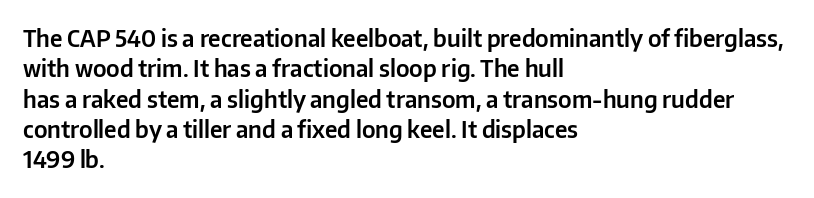
{"italic": "no", "underline": "no", "align": "left", "line_spacing": "normal", "line_spacing_ratio": 1.32, "letter_spacing": "normal", "letter_spacing_em": 0.0, "glyph_px": 23}
